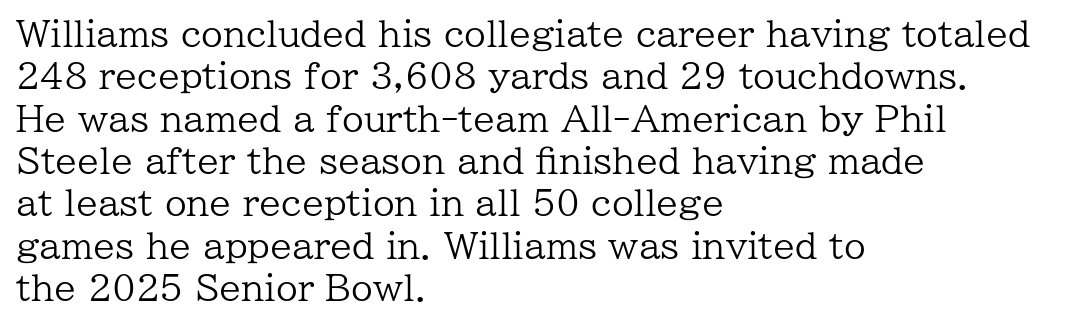
A typesetter would call this proportional, since set widths differ per character. The strokes carry an ordinary text weight at most. Descender tails drop into unmarked territory. The specimen reads as upright at a glance.
